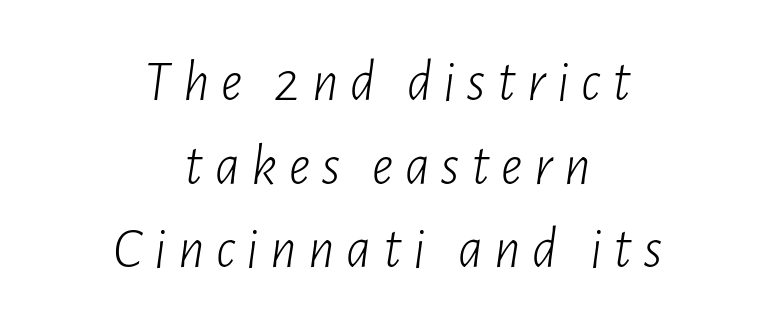
Q: Is the text bold? A: No.
Q: Is the text italic (slanted)? A: Yes, it leans right by about 7 degrees.
Q: Is the text underlined? A: No.
Q: How is the paragraph aligned? A: Centered.
Q: Is the spacing between letters normal or unusually wide? A: Unusually wide.
Q: Is the spacing between lines tight, normal or loose? A: Normal.
Q: Width (condensed, normal, or wide)? A: Condensed.
Q: Stroke contrast? A: Low.
Q: x-height? A: Medium.
Q: Monospaced? A: No.
